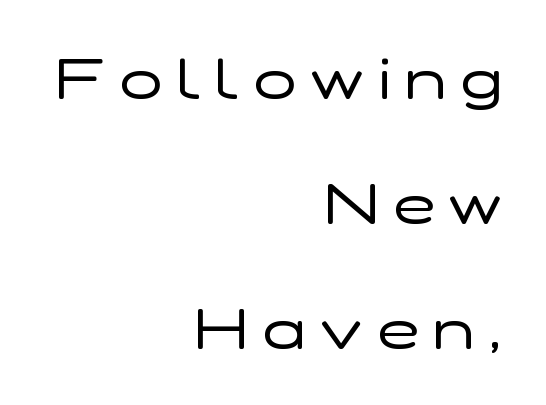
The image shows 55 px regular-weight, wide sans-serif type, upright; set right-aligned, loose line spacing (2.27x), unusually wide letter spacing (+0.28 em), not underlined; low stroke contrast and a medium x-height.
